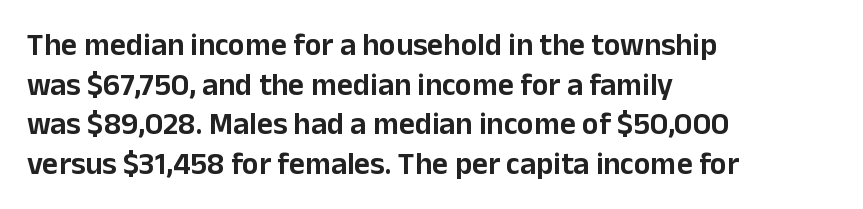
The space beneath each line is pristine and unruled. Tracking here is standard; glyphs follow each other at the usual distance. Each new line begins a customary step beneath the previous one. Do the characters align in a grid? No, the font is proportional. Rendered with straight, roman letterforms. This sample is left-justified, so line endings fall wherever the words run out.
